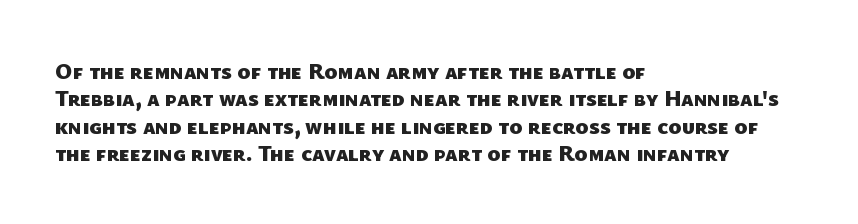
{"bold": "yes", "underline": "no", "align": "left", "line_spacing": "normal", "line_spacing_ratio": 1.25, "letter_spacing": "normal", "letter_spacing_em": 0.0, "glyph_px": 22}
